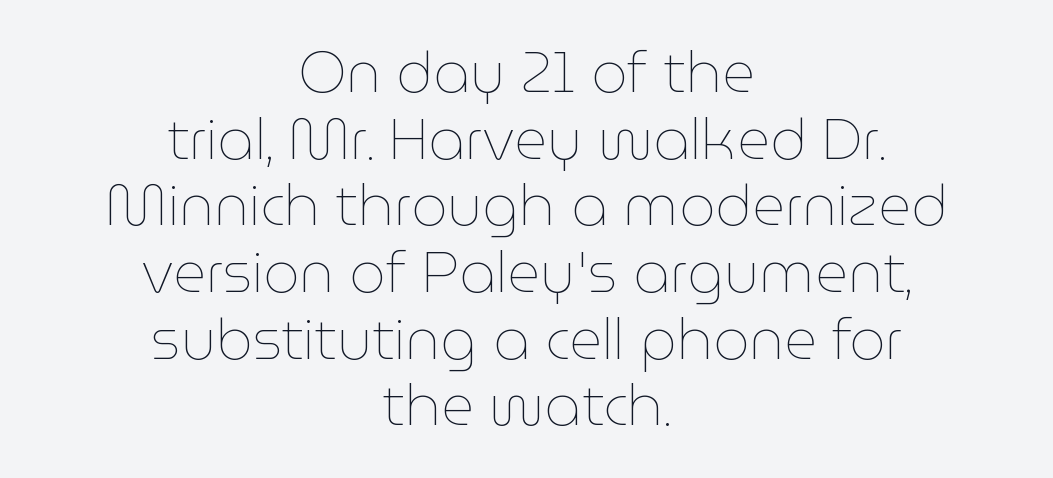
{"italic": "no", "bold": "no", "weight": "thin", "width": "normal", "stroke_contrast": "low", "x_height": "medium", "monospaced": "no", "underline": "no", "align": "center", "line_spacing_ratio": 1.17, "letter_spacing": "normal", "letter_spacing_em": 0.0, "glyph_px": 57}
